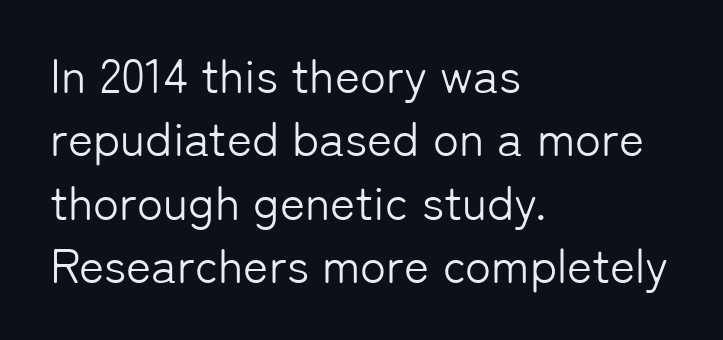
The image shows 48 px light sans-serif type, upright; set left-aligned, normal line spacing (1.32x), normal letter spacing, not underlined; low stroke contrast and a medium x-height.
